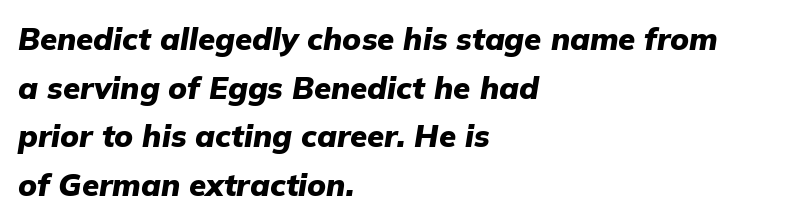
This rendering features lettering with no underline. Is the letter spacing exaggerated? No — it looks like the ordinary default. Line beginnings align vertically; line endings do not. Tall strokes in this sample are angled rather than plumb. The strokes are fattened all the way to bold. The designer left line spacing at the default.
